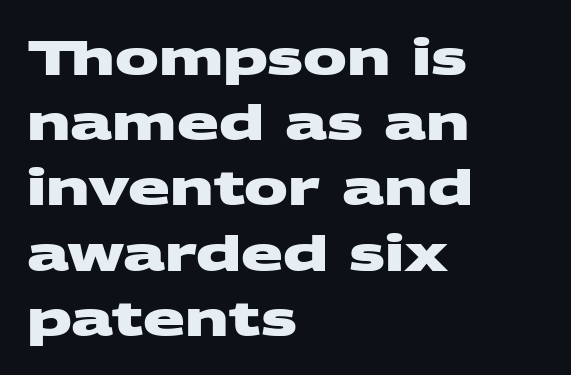
Q: Is the text bold? A: Yes.
Q: Is the typeface a serif or a sans-serif typeface? A: Sans-serif.
Q: Is the text underlined? A: No.
Q: How is the paragraph aligned? A: Left-aligned.
Q: Is the spacing between letters normal or unusually wide? A: Normal.
Q: Is the spacing between lines tight, normal or loose? A: Normal.
Q: Width (condensed, normal, or wide)? A: Wide.
Q: Stroke contrast? A: Medium.
Q: x-height? A: Large.
Q: Monospaced? A: No.
